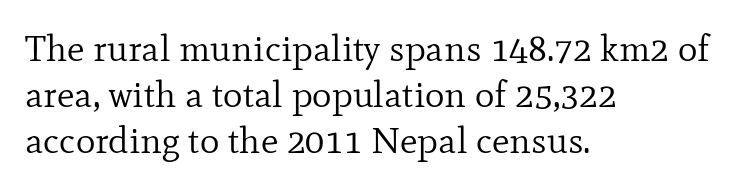
Default kerning and tracking; the words read as compact shapes. Compared with a centered layout, this one pins lines to the left instead. Posture: vertical. Rows of type keep a routine distance in the vertical direction.
